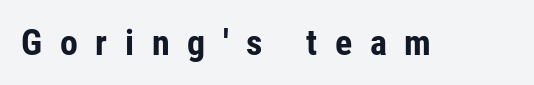
Here the designer chose a conventional face with non-uniform glyph widths. The letters stand upright; this is a roman face. Spacing between characters has been opened up far beyond the box default. Typographically, this falls in the sans-serif category. The space beneath each line is pristine and unruled. The letters are bold, with thick, heavy strokes.
